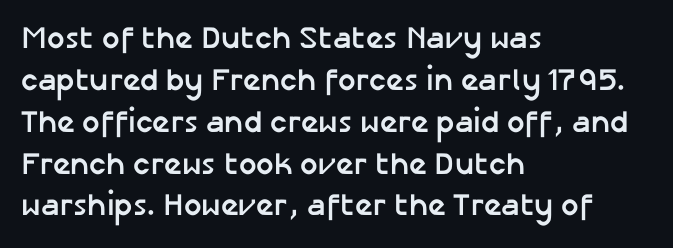
The image shows 31 px semibold sans-serif type, upright; set left-aligned, normal line spacing (1.35x), normal letter spacing, not underlined; low stroke contrast and a medium x-height.
